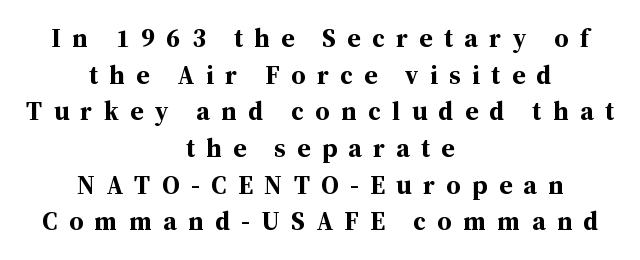
The image shows 26 px bold type, upright; set centered, normal line spacing (1.41x), unusually wide letter spacing (+0.44 em), not underlined.
